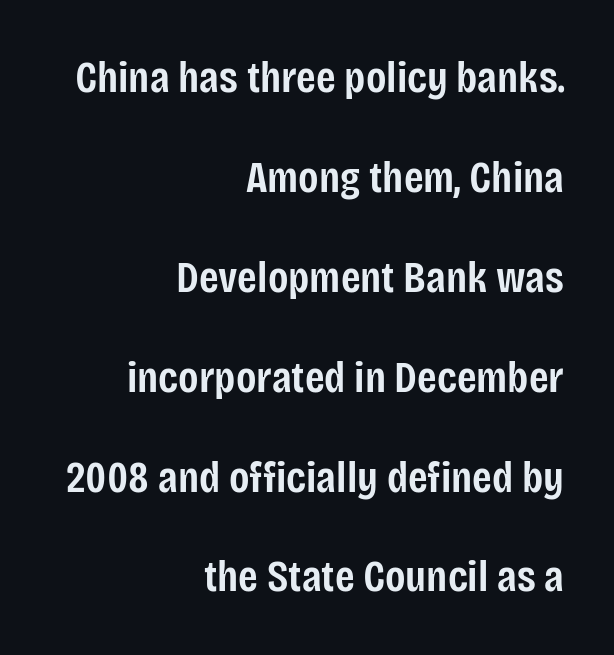
{"serif": "no", "italic": "no", "bold": "semi", "weight": "semibold", "width": "condensed", "stroke_contrast": "low", "x_height": "large", "monospaced": "no", "underline": "no", "align": "right", "line_spacing": "loose", "line_spacing_ratio": 2.22, "letter_spacing": "normal", "letter_spacing_em": 0.0, "glyph_px": 45}
